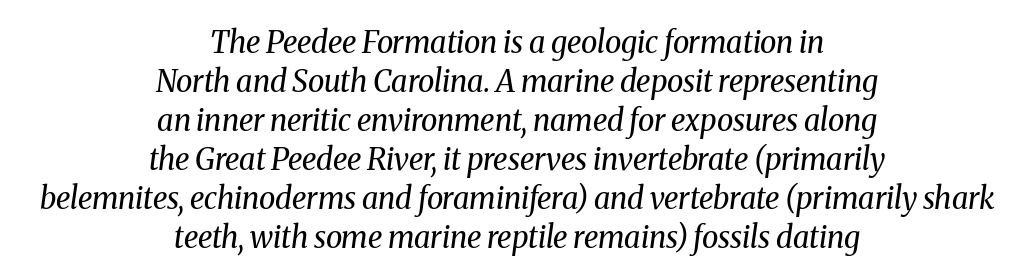
Q: Is the text bold? A: No.
Q: Is the text italic (slanted)? A: Yes, it leans right by about 8 degrees.
Q: Is the typeface a serif or a sans-serif typeface? A: Serif.
Q: Is the text underlined? A: No.
Q: How is the paragraph aligned? A: Centered.
Q: Is the spacing between letters normal or unusually wide? A: Normal.
Q: Is the spacing between lines tight, normal or loose? A: Normal.
Q: Width (condensed, normal, or wide)? A: Normal.
Q: Stroke contrast? A: Medium.
Q: x-height? A: Medium.
Q: Monospaced? A: No.
